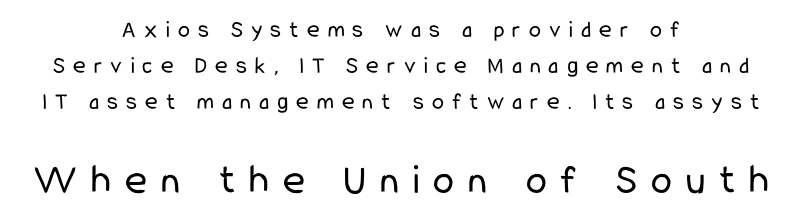
{"serif": "no", "italic": "no", "bold": "no", "weight": "regular", "width": "condensed", "stroke_contrast": "low", "x_height": "medium", "monospaced": "no", "underline": "no", "align": "center", "line_spacing": "normal", "line_spacing_ratio": 1.5, "letter_spacing": "wide", "letter_spacing_em": 0.34, "larger_block": "second", "size_ratio": 1.75, "glyph_px": 42}
